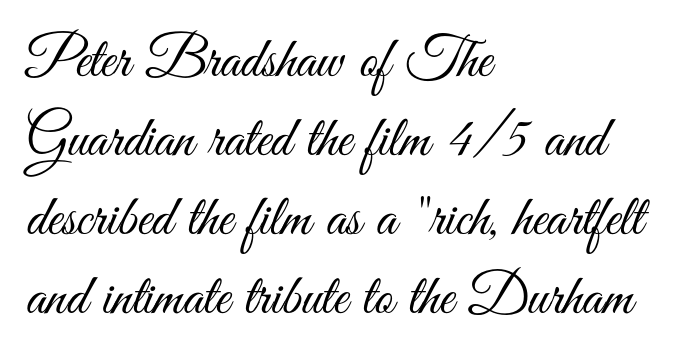
{"serif": "no", "bold": "no", "weight": "light", "width": "condensed", "stroke_contrast": "medium", "x_height": "small", "monospaced": "no", "underline": "no", "align": "left", "line_spacing": "normal", "line_spacing_ratio": 1.36, "letter_spacing": "normal", "letter_spacing_em": 0.0, "glyph_px": 58}
